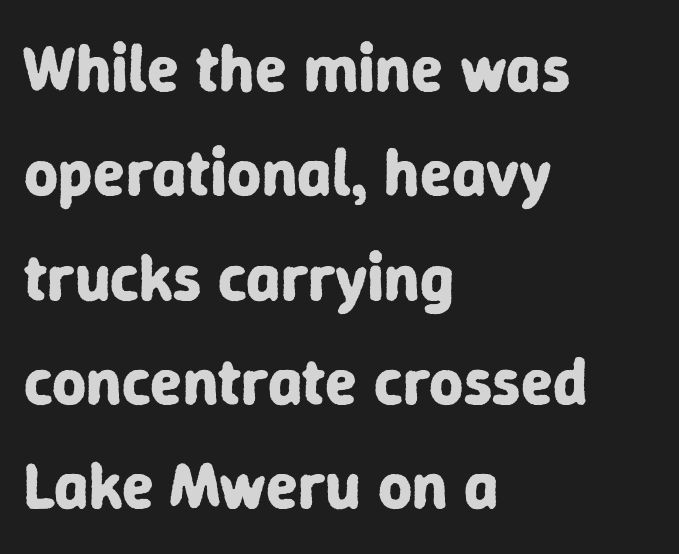
The image shows 66 px bold sans-serif type, upright; set left-aligned, normal line spacing (1.58x), normal letter spacing, not underlined; low stroke contrast and a medium x-height.
